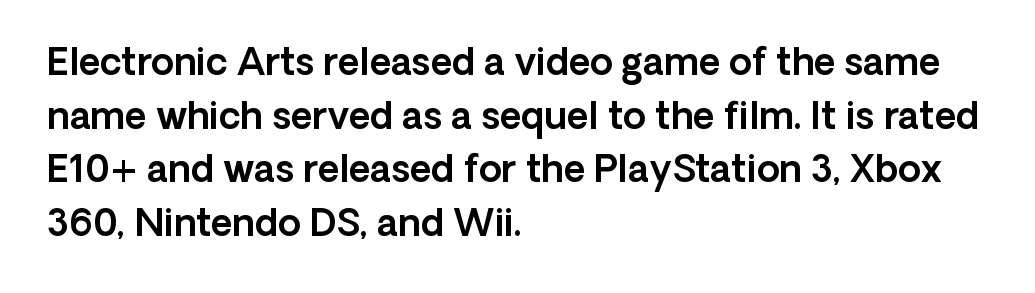
{"serif": "no", "italic": "no", "width": "normal", "x_height": "medium", "monospaced": "no", "underline": "no", "align": "left", "line_spacing": "normal", "line_spacing_ratio": 1.45, "letter_spacing": "normal", "letter_spacing_em": 0.0, "glyph_px": 37}
